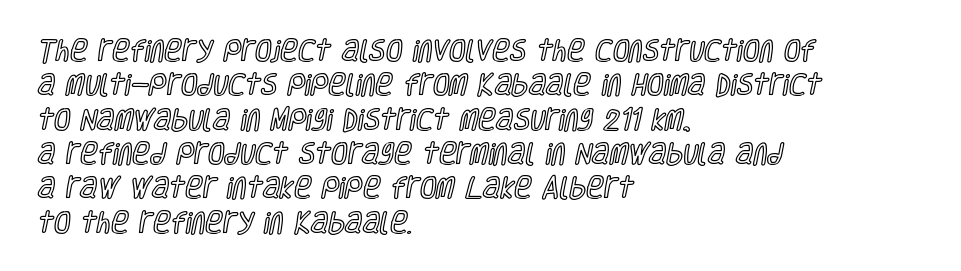
The image shows 24 px text type; set left-aligned, normal line spacing (1.43x), normal letter spacing, not underlined.
